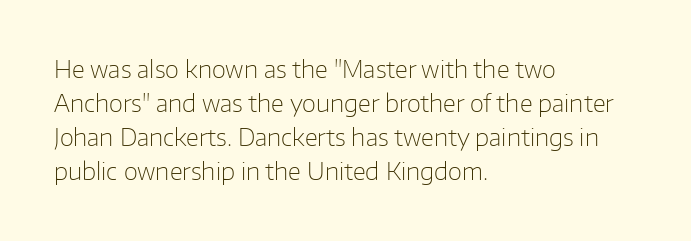
{"italic": "no", "bold": "no", "underline": "no", "align": "left", "line_spacing": "normal", "line_spacing_ratio": 1.48, "letter_spacing": "normal", "letter_spacing_em": 0.0, "glyph_px": 23}
